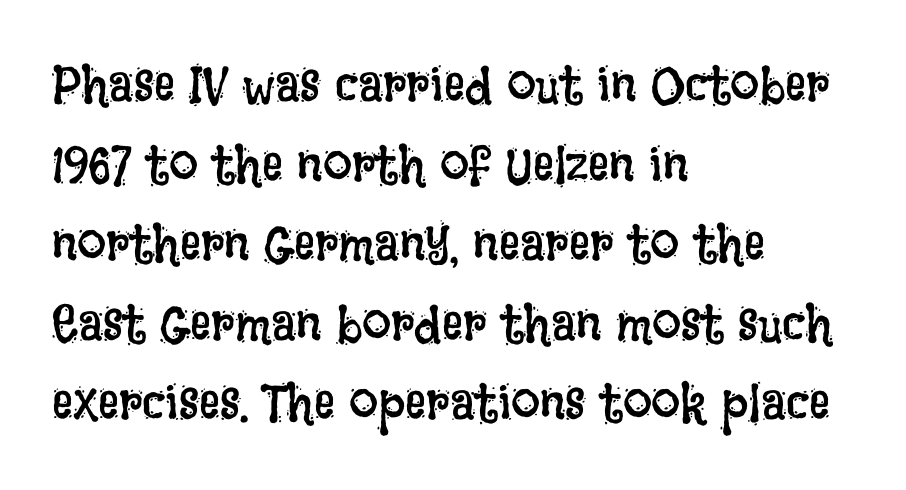
The image shows 52 px regular-weight, condensed type, upright; set left-aligned, normal line spacing (1.53x), normal letter spacing, not underlined; low stroke contrast and a large x-height.
